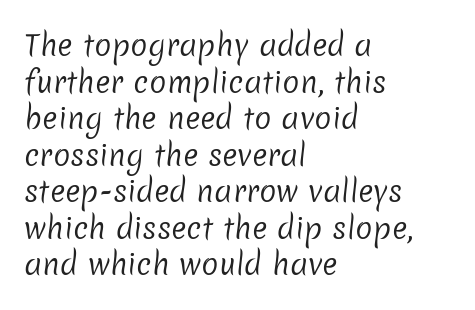
{"serif": "no", "bold": "no", "weight": "regular", "width": "normal", "stroke_contrast": "low", "x_height": "medium", "monospaced": "no", "underline": "no", "align": "left", "line_spacing": "normal", "line_spacing_ratio": 1.26, "letter_spacing": "normal", "letter_spacing_em": 0.0, "glyph_px": 29}
